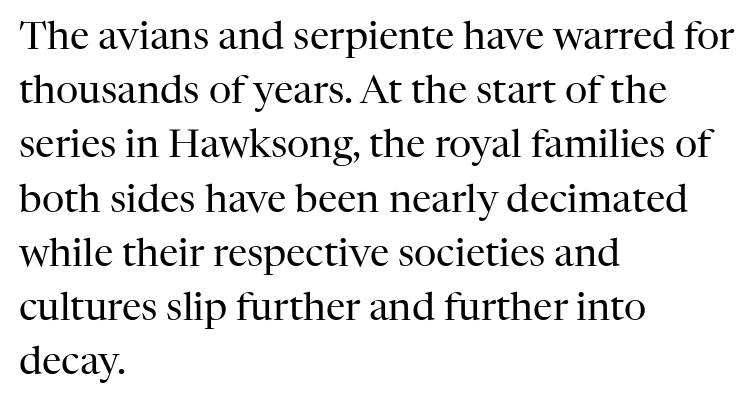
Q: Is the text bold? A: No.
Q: Is the text italic (slanted)? A: No, it is upright.
Q: Is the typeface a serif or a sans-serif typeface? A: Serif.
Q: Is the text underlined? A: No.
Q: How is the paragraph aligned? A: Left-aligned.
Q: Is the spacing between letters normal or unusually wide? A: Normal.
Q: Is the spacing between lines tight, normal or loose? A: Normal.
Q: Width (condensed, normal, or wide)? A: Normal.
Q: Stroke contrast? A: High.
Q: x-height? A: Medium.
Q: Monospaced? A: No.
